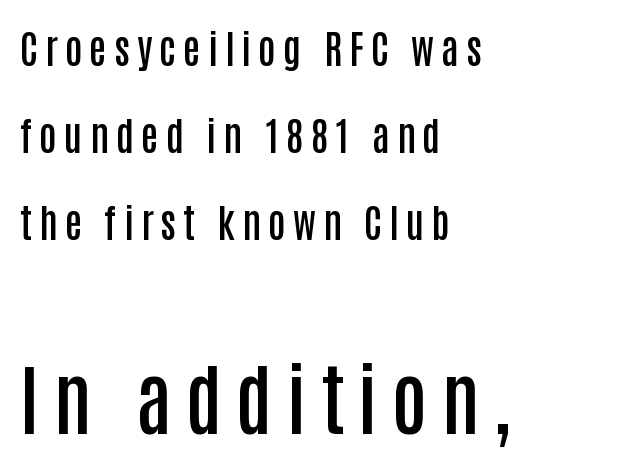
Loosely led — the rows are spread out. Unlike italic type, these characters show no tilt at all. No feet cap the strokes, marking this as sans-serif type. Is the type bold? Partly — it's a semibold, heavier than regular but not fully bold.
